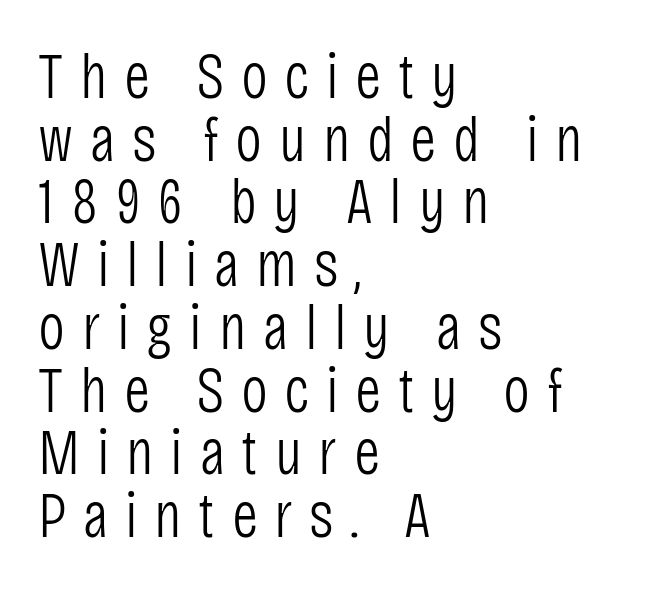
Where is the straight margin? On the left. Descenders hang freely into open space. Serif or sans? Sans — the stroke terminals are bare. Ink coverage per letter is moderate at most. Horizontal bands of white between lines are thin slivers. Does the lettering tilt? It doesn't — this is upright.
